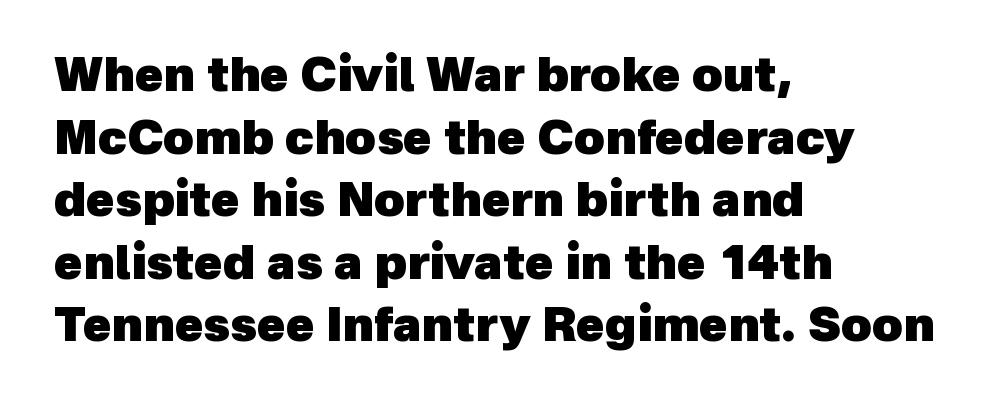
{"serif": "no", "bold": "yes", "weight": "heavy", "width": "normal", "x_height": "medium", "monospaced": "no", "underline": "no", "align": "left", "line_spacing": "normal", "line_spacing_ratio": 1.33, "letter_spacing": "normal", "letter_spacing_em": 0.0, "glyph_px": 47}
